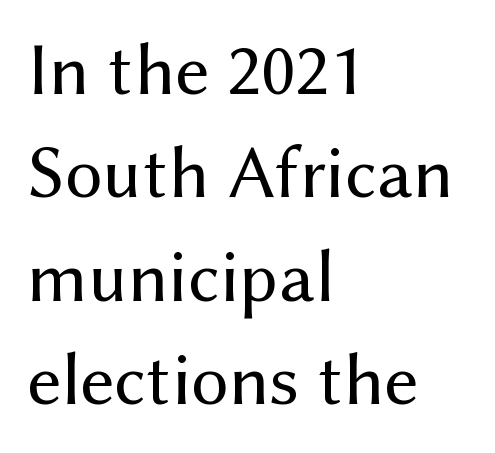
The image shows 75 px regular-weight sans-serif type, upright; set left-aligned, normal line spacing (1.38x), normal letter spacing, not underlined; medium stroke contrast and a medium x-height.
